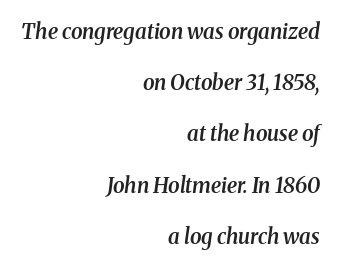
{"italic": "yes", "lean": "right", "slant_degrees": 8, "bold": "semi", "underline": "no", "align": "right", "line_spacing": "loose", "line_spacing_ratio": 2.44, "letter_spacing": "normal", "letter_spacing_em": 0.0, "glyph_px": 21}
